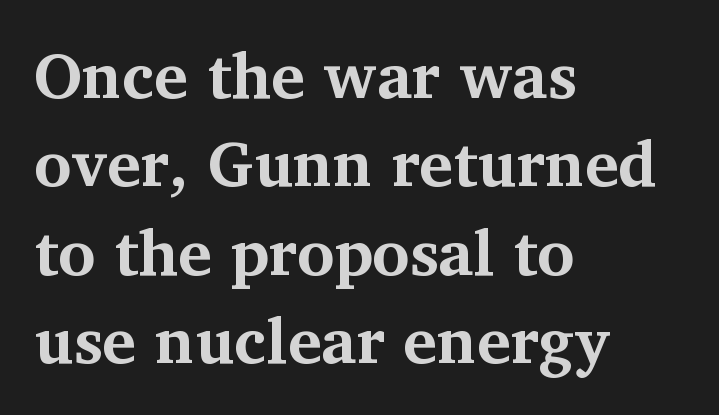
Reading down the block, your eye returns to a fixed left position each line. The space between consecutive lines is moderate. The tracking reads as untouched default to a designer's eye. Proportional: the letters do not fall into vertical columns.
